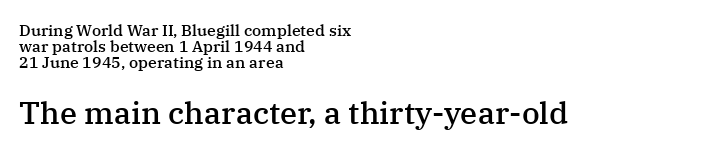
The face used here is seriffed, in the tradition of book romans. Larger block? The one below; the one above is distinctly smaller. The passage shown has conventional tracking throughout. In CSS terms this would be text-align: left. The area under the type is left untouched. Here the designer chose a conventional face with non-uniform glyph widths.
